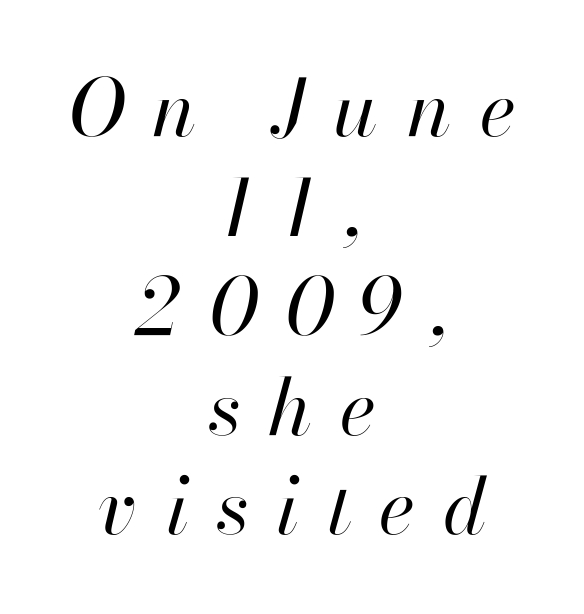
Nobody drew a line under any word here. The passage shown is typed in a proportional face where columns would drift. The lines sit at an ordinary, default distance from one another. The font's italic variant was chosen for this text. Short note: letters widely spaced. Horizontally, the lines are justified to the midpoint only.
